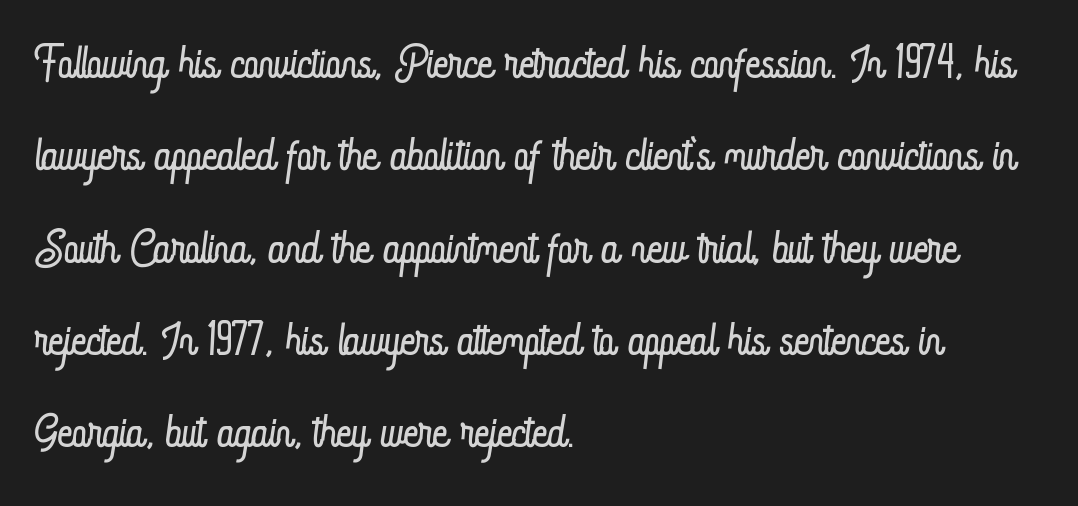
Q: Is the text bold? A: No.
Q: Is the text underlined? A: No.
Q: How is the paragraph aligned? A: Left-aligned.
Q: Is the spacing between letters normal or unusually wide? A: Normal.
Q: Is the spacing between lines tight, normal or loose? A: Normal.
Q: Width (condensed, normal, or wide)? A: Condensed.
Q: Stroke contrast? A: Low.
Q: x-height? A: Small.
Q: Monospaced? A: No.
